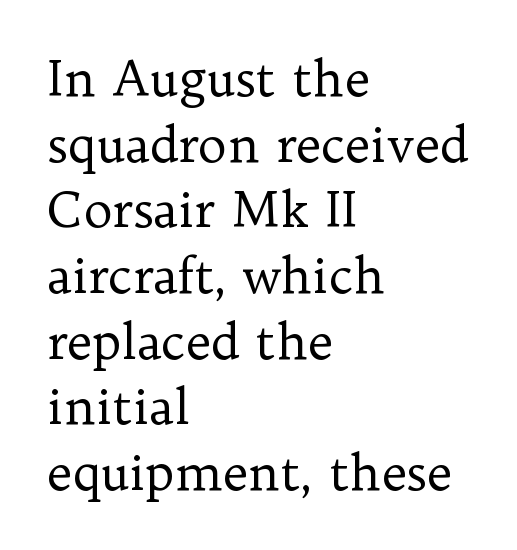
Q: Is the text bold? A: No.
Q: Is the text italic (slanted)? A: No, it is upright.
Q: Is the typeface a serif or a sans-serif typeface? A: Serif.
Q: Is the text underlined? A: No.
Q: How is the paragraph aligned? A: Left-aligned.
Q: Is the spacing between letters normal or unusually wide? A: Normal.
Q: Is the spacing between lines tight, normal or loose? A: Normal.
Q: Width (condensed, normal, or wide)? A: Normal.
Q: Stroke contrast? A: Low.
Q: x-height? A: Medium.
Q: Monospaced? A: No.
